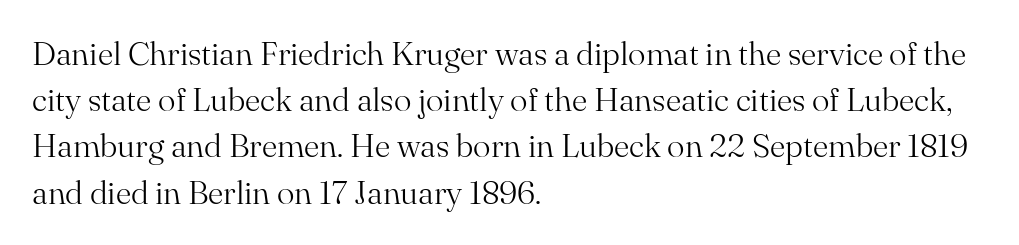
The image shows 33 px light serif type, upright; set left-aligned, normal line spacing (1.4x), normal letter spacing, not underlined; medium stroke contrast and a small x-height.
